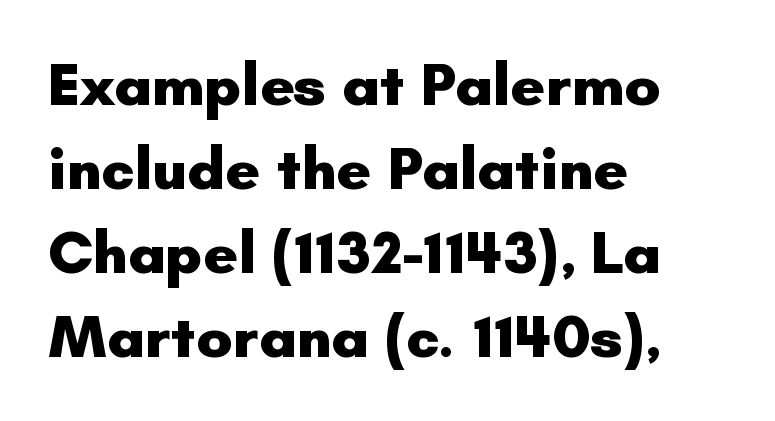
These lines stack with their left ends in a neat column. You can tell it's not italic because the verticals are truly vertical. Baseline-to-baseline distance is the conventional proportion of letter height. You can tell from the bare stems that sans-serif type was used. This rendering features lettering with no underline. The gaps between neighbouring characters are ordinary and unremarkable.
